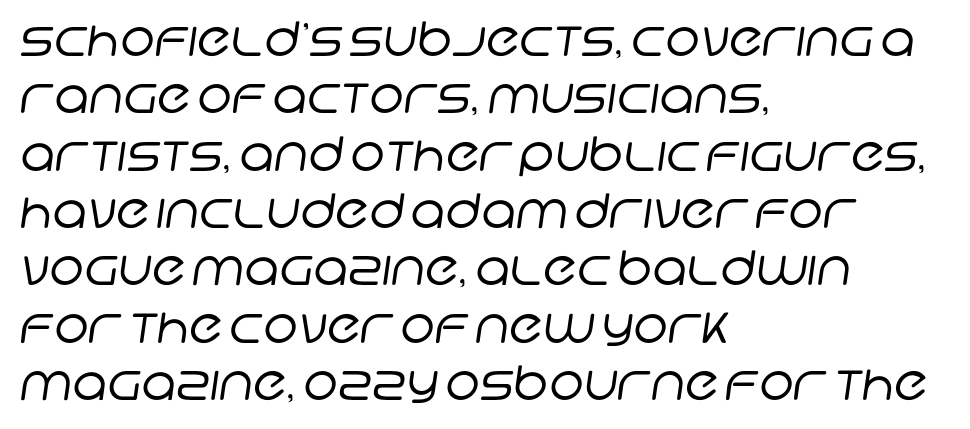
The image shows 47 px regular-weight sans-serif type; set left-aligned, line spacing 1.22x, normal letter spacing, not underlined; low stroke contrast and a large x-height.
